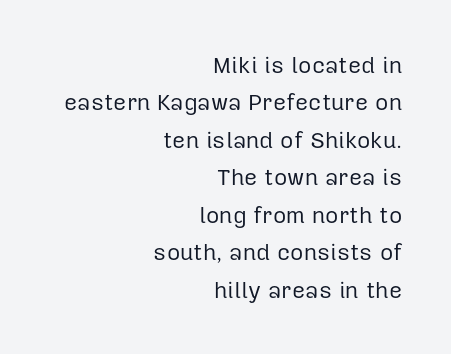
The letters sit at their default tracking, neither squeezed nor spread. Horizontal bands of white between lines are of average thickness. This reads as an unemphasized weight, regular at the heaviest. Vertical strokes here are truly vertical.
